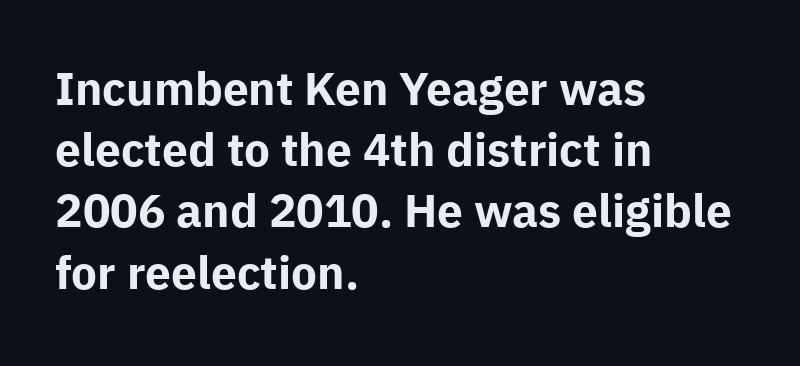
Q: Is the text bold? A: Yes.
Q: Is the text italic (slanted)? A: No, it is upright.
Q: Is the typeface a serif or a sans-serif typeface? A: Sans-serif.
Q: Is the text underlined? A: No.
Q: How is the paragraph aligned? A: Left-aligned.
Q: Is the spacing between letters normal or unusually wide? A: Normal.
Q: Is the spacing between lines tight, normal or loose? A: Normal.
Q: Width (condensed, normal, or wide)? A: Normal.
Q: Stroke contrast? A: Low.
Q: x-height? A: Medium.
Q: Monospaced? A: No.
